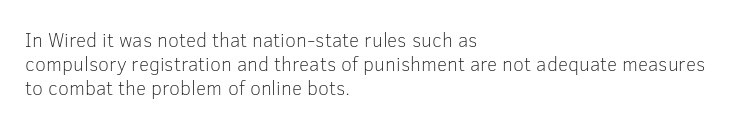
{"italic": "no", "bold": "no", "underline": "no", "align": "left", "line_spacing_ratio": 1.2, "letter_spacing": "normal", "letter_spacing_em": 0.0, "glyph_px": 20}
